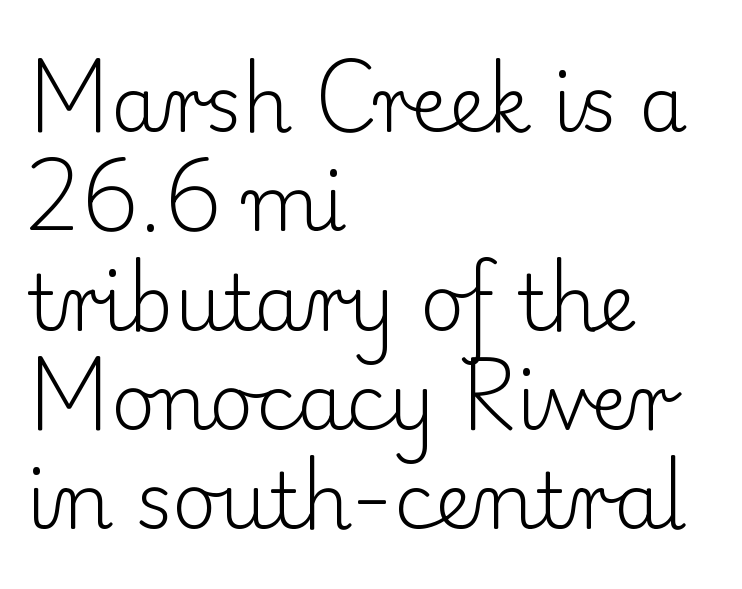
The image shows 77 px light type, upright; set left-aligned, normal line spacing (1.29x), normal letter spacing, not underlined; low stroke contrast and a small x-height.
